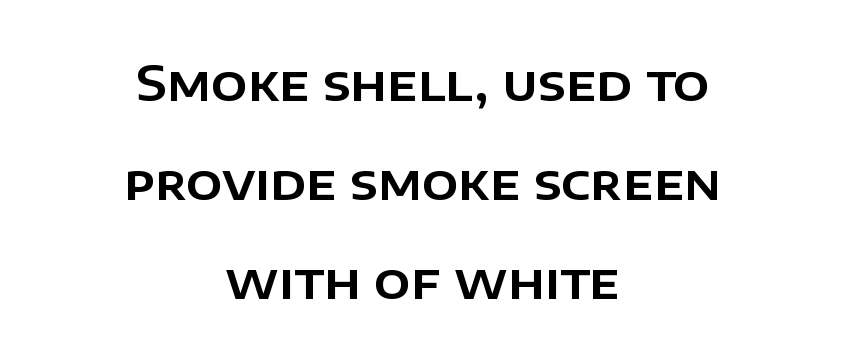
Is there any slant? The stems are plumb. Rule under the text: the space is simply empty. Typographically, this falls in the sans-serif category. A typesetter would call this leading open, well beyond the default. Default kerning and tracking; the words read as compact shapes.
